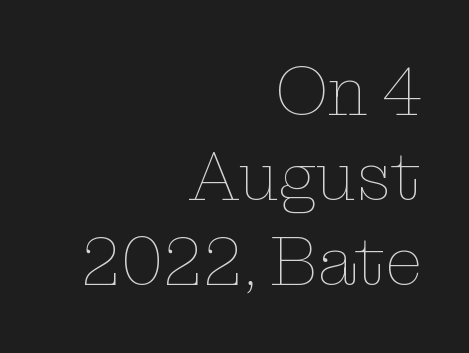
The image shows 69 px thin type, upright; set right-aligned, line spacing 1.23x, normal letter spacing, not underlined; low stroke contrast and a medium x-height.
